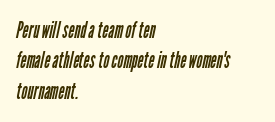
The image shows 23 px text type; set left-aligned, normal line spacing (1.32x), normal letter spacing, not underlined.
